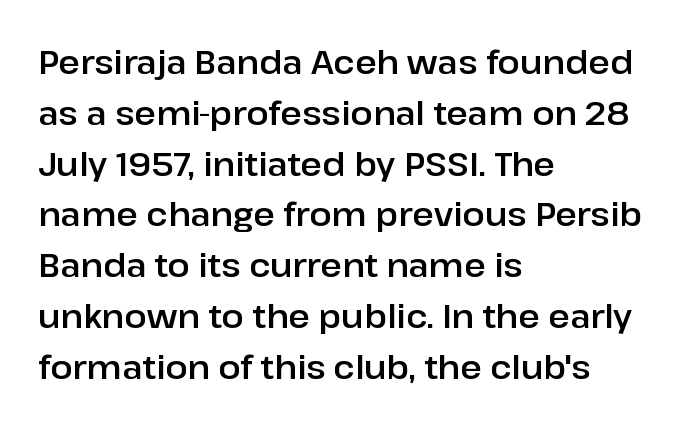
Any mark beneath the type? The region is blank. Leading: standard. The rendering uses natural spacing where letterforms have individual widths. Rendered with straight, roman letterforms. Type style note: lacks serifs.
